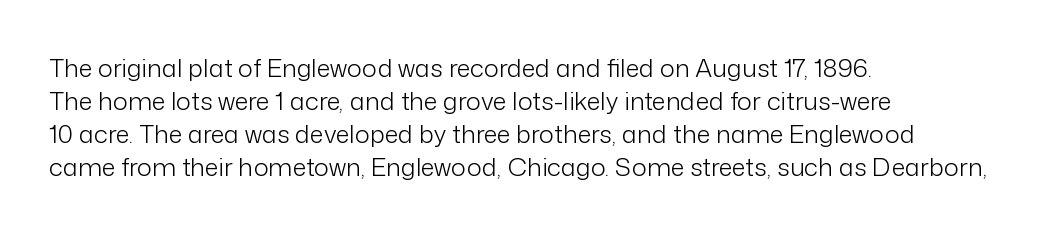
Q: Is the text bold? A: No.
Q: Is the text italic (slanted)? A: No, it is upright.
Q: Is the text underlined? A: No.
Q: How is the paragraph aligned? A: Left-aligned.
Q: Is the spacing between letters normal or unusually wide? A: Normal.
Q: Is the spacing between lines tight, normal or loose? A: Normal.
